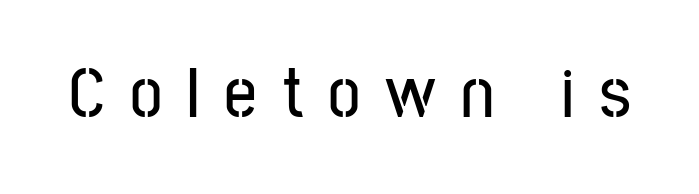
This sample has the flowing, uneven cadence of proportional lettering. This is sans-serif lettering, the kind often seen on screens and signage. Every stem runs plumb, perpendicular to the baseline. The space beneath each line is pristine and unruled. The letters are spread apart with noticeably loose tracking.
